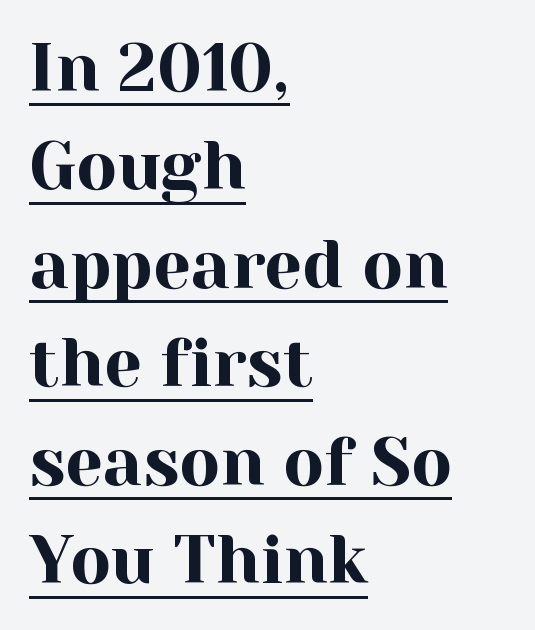
{"serif": "yes", "italic": "no", "width": "normal", "x_height": "medium", "monospaced": "no", "underline": "yes", "align": "left", "line_spacing": "normal", "line_spacing_ratio": 1.47, "letter_spacing": "normal", "letter_spacing_em": 0.0, "glyph_px": 67}
